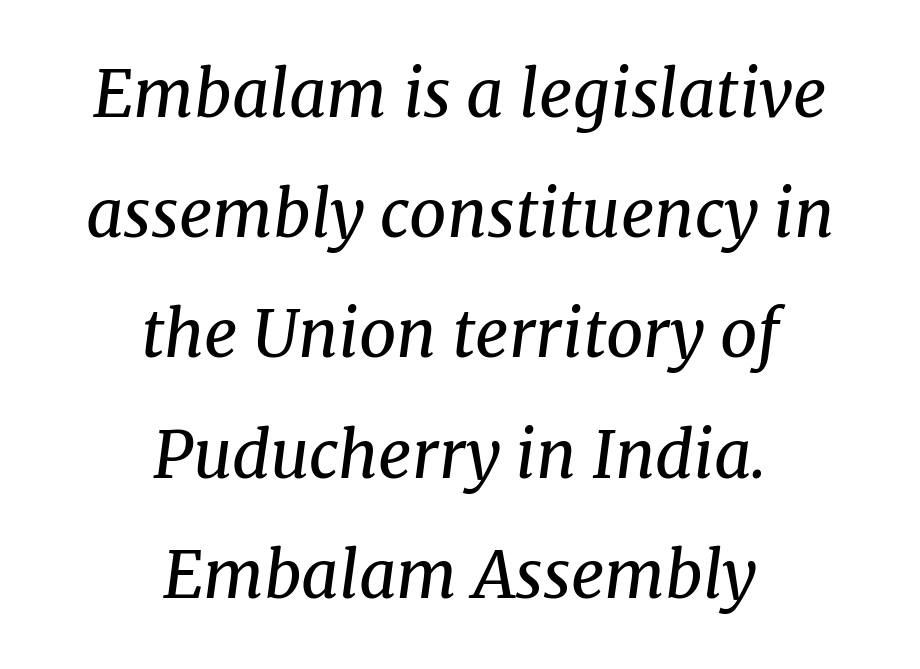
Q: Is the text bold? A: No.
Q: Is the text italic (slanted)? A: Yes, it leans right by about 8 degrees.
Q: Is the typeface a serif or a sans-serif typeface? A: Serif.
Q: Is the text underlined? A: No.
Q: How is the paragraph aligned? A: Centered.
Q: Is the spacing between letters normal or unusually wide? A: Normal.
Q: Width (condensed, normal, or wide)? A: Normal.
Q: Stroke contrast? A: Medium.
Q: x-height? A: Medium.
Q: Monospaced? A: No.
